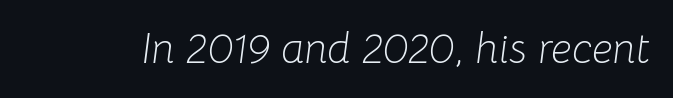
{"italic": "yes", "lean": "right", "slant_degrees": 8, "bold": "no", "weight": "light", "width": "normal", "stroke_contrast": "low", "x_height": "medium", "monospaced": "no", "underline": "no", "letter_spacing": "normal", "letter_spacing_em": 0.0, "glyph_px": 42}
